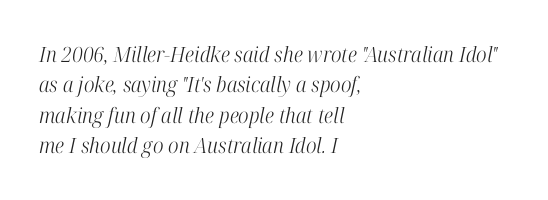
The image shows 21 px text type, italic (leaning right); set left-aligned, normal line spacing (1.45x), normal letter spacing, not underlined.
